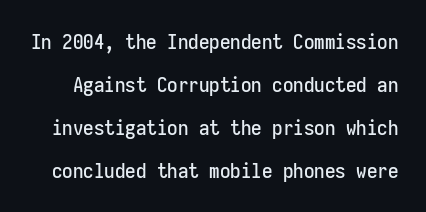
The passage shown has conventional tracking throughout. The specimen reads as upright at a glance. This sample trades compactness for vertical openness between lines. The passage shown is not underscored anywhere.
